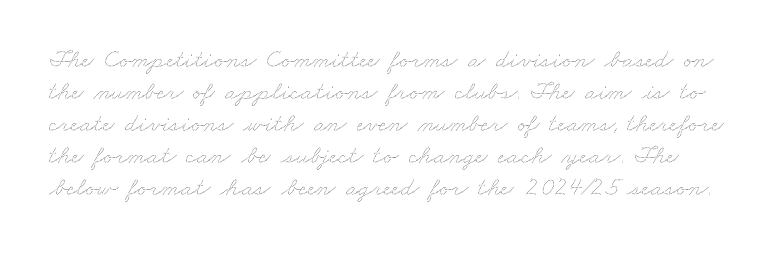
The image shows 26 px text type; set line spacing 1.23x, normal letter spacing, not underlined.
